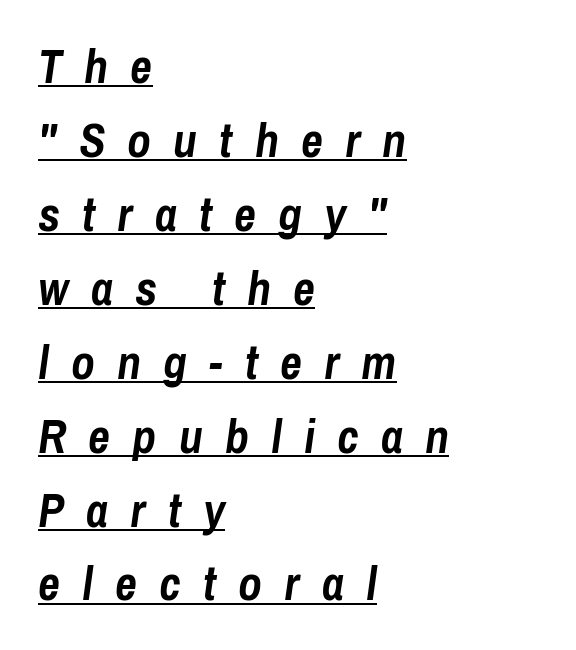
{"italic": "yes", "lean": "right", "slant_degrees": 8, "bold": "yes", "weight": "semibold", "width": "condensed", "stroke_contrast": "low", "x_height": "medium", "monospaced": "no", "underline": "yes", "align": "left", "line_spacing": "normal", "line_spacing_ratio": 1.54, "letter_spacing": "wide", "letter_spacing_em": 0.46, "glyph_px": 48}
